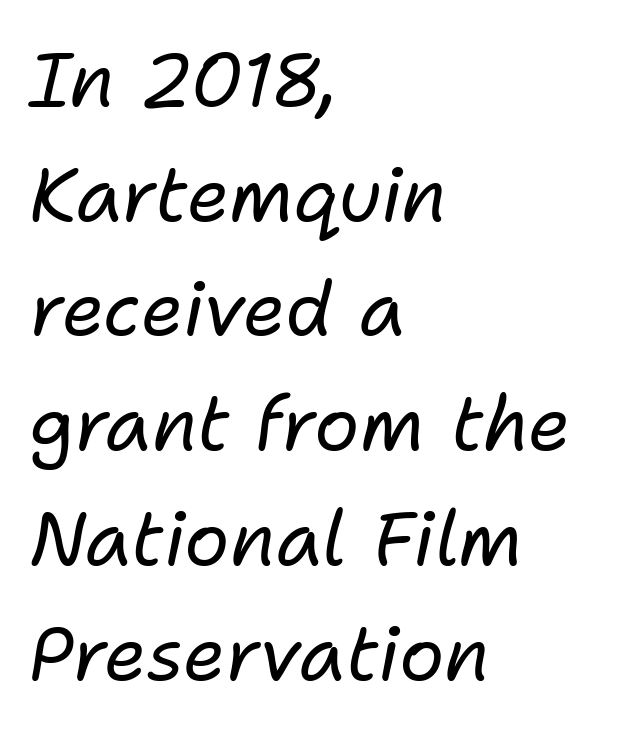
Between one letter and the next there's only the usual sliver of space. Character widths vary here, with narrow letters taking less room than wide ones. Alignment: flush left. Students, observe: this is what conventionally led text looks like. Any mark beneath the type? The region is blank. The font's italic variant was chosen for this text.
